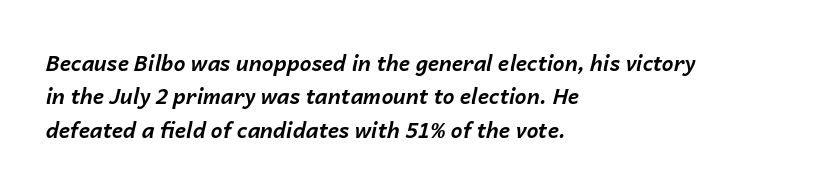
Is the type bold? Yes — the strokes are clearly thick and heavy. Nobody drew a line under any word here. The rendering uses a moderate line-height, typical for paragraphs. Horizontally, the lines are justified to the leading edge only.
